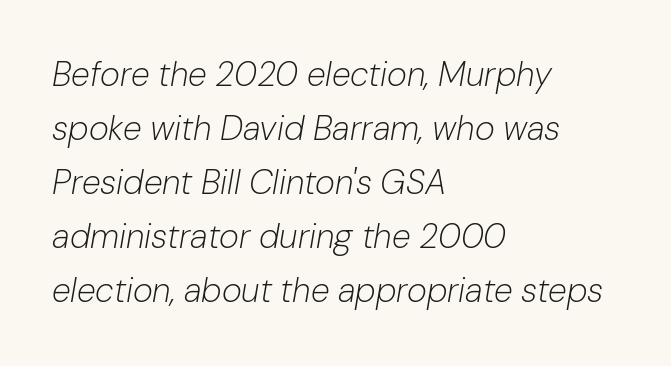
{"italic": "yes", "lean": "right", "slant_degrees": 10, "bold": "no", "weight": "light", "width": "normal", "stroke_contrast": "low", "x_height": "medium", "monospaced": "no", "underline": "no", "align": "left", "line_spacing": "normal", "line_spacing_ratio": 1.59, "letter_spacing": "normal", "letter_spacing_em": 0.0, "glyph_px": 34}
